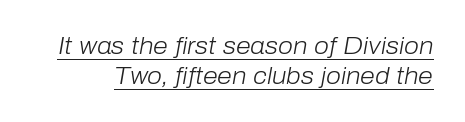
The image shows 24 px text type, italic (leaning right); set normal line spacing (1.25x), normal letter spacing, underlined.
